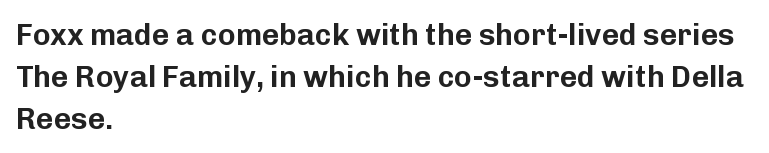
The glyphs in this specimen are sans serif. The lettering holds an erect, upright posture throughout. These lines are set flush left with a ragged right edge. How would I describe the line gaps? Plain and ordinary. These lines are rendered in a variable-pitch font.
